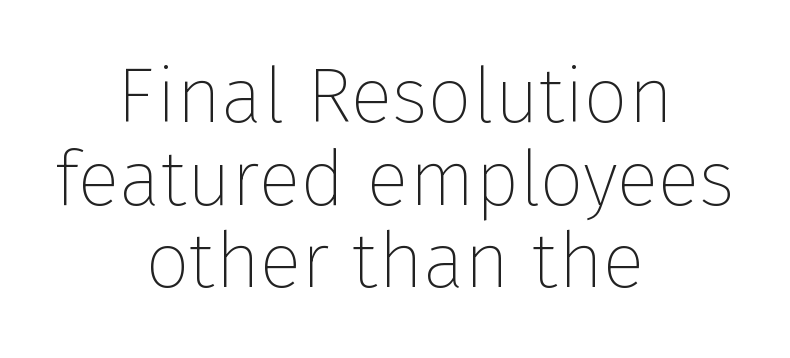
The gaps between neighbouring characters are ordinary and unremarkable. The passage shown is typeset with a sans-serif family. The rendering uses natural spacing where letterforms have individual widths. Reading down the block, each line starts at a different indent, mirrored at its end.
